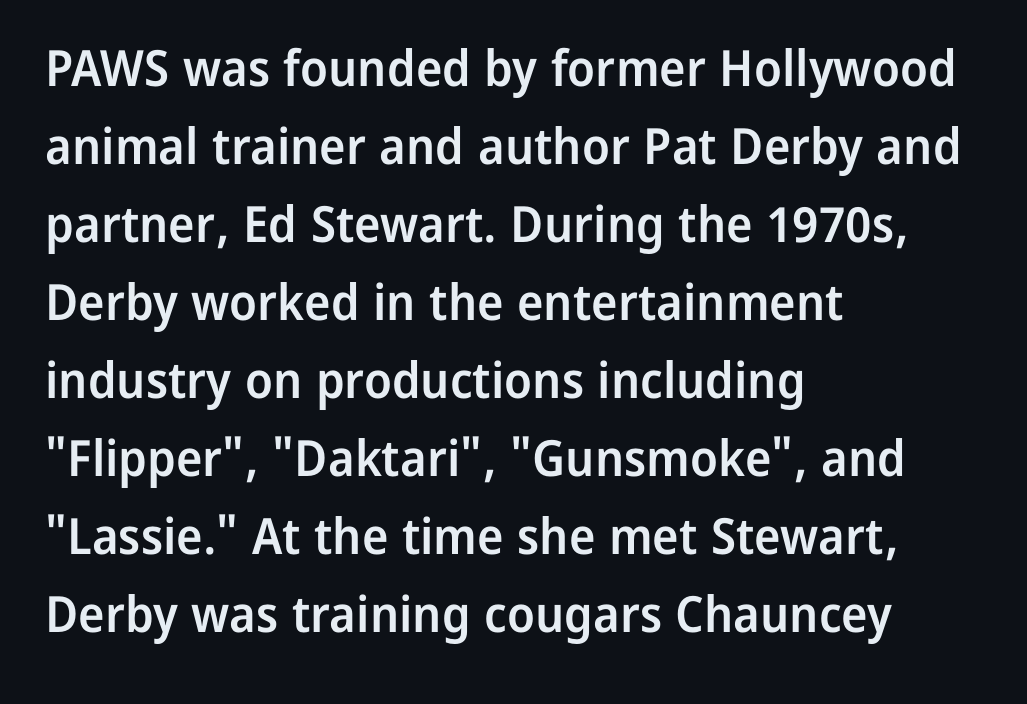
Q: Is the text bold? A: Semi-bold.
Q: Is the text italic (slanted)? A: No, it is upright.
Q: Is the typeface a serif or a sans-serif typeface? A: Sans-serif.
Q: Is the text underlined? A: No.
Q: How is the paragraph aligned? A: Left-aligned.
Q: Is the spacing between letters normal or unusually wide? A: Normal.
Q: Is the spacing between lines tight, normal or loose? A: Normal.
Q: Width (condensed, normal, or wide)? A: Normal.
Q: Stroke contrast? A: Low.
Q: x-height? A: Medium.
Q: Monospaced? A: No.
